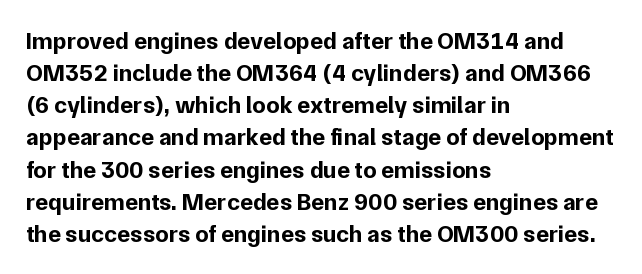
Heavy-handed strokes throughout: this text is bold. Ordinary non-slanted type is in use. The text block is weighted toward the left margin, trailing off unevenly rightward. Students, observe: this is what conventionally led text looks like. Students, note that the glyphs here touch the page at normal intervals. The words here are not underlined.
